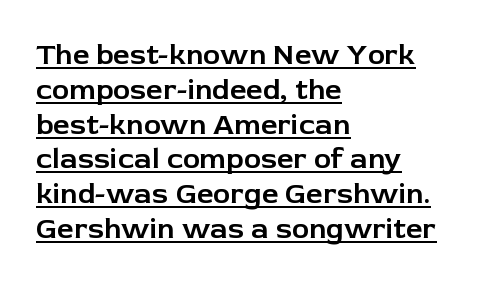
The image shows 29 px sans-serif type, upright; set left-aligned, line spacing 1.2x, normal letter spacing, underlined; low stroke contrast and a medium x-height.
